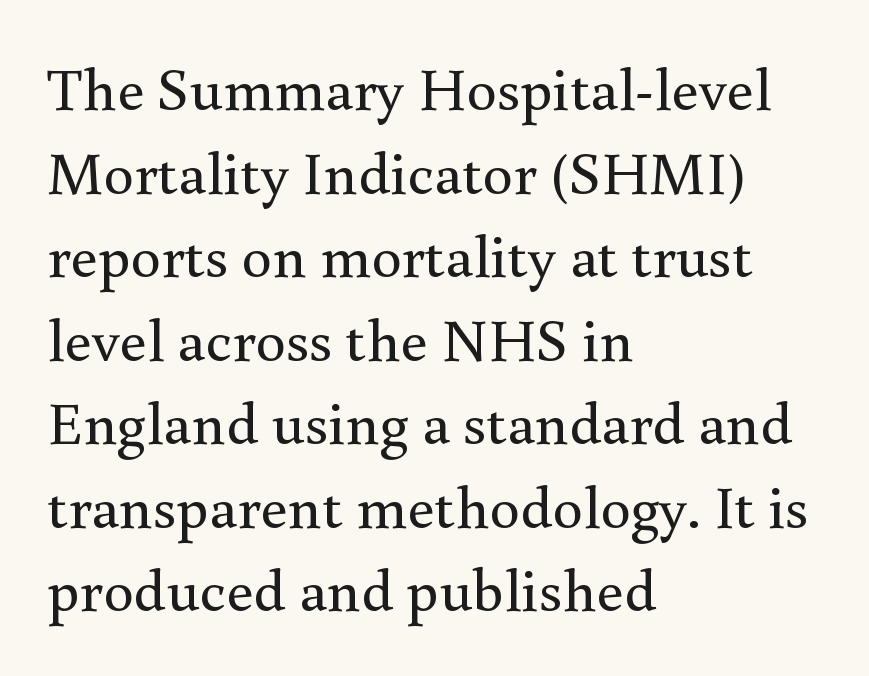
{"serif": "yes", "italic": "no", "bold": "no", "weight": "regular", "width": "normal", "x_height": "small", "monospaced": "no", "underline": "no", "align": "left", "line_spacing": "normal", "line_spacing_ratio": 1.37, "letter_spacing": "normal", "letter_spacing_em": 0.0, "glyph_px": 61}
